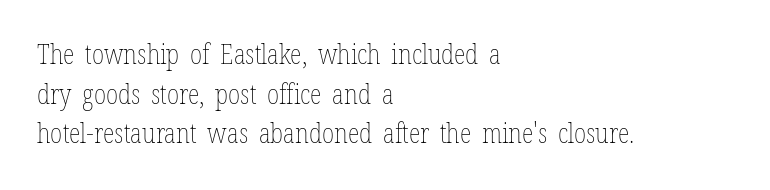
The image shows 27 px text type, upright; set left-aligned, normal line spacing (1.47x), normal letter spacing, not underlined.
